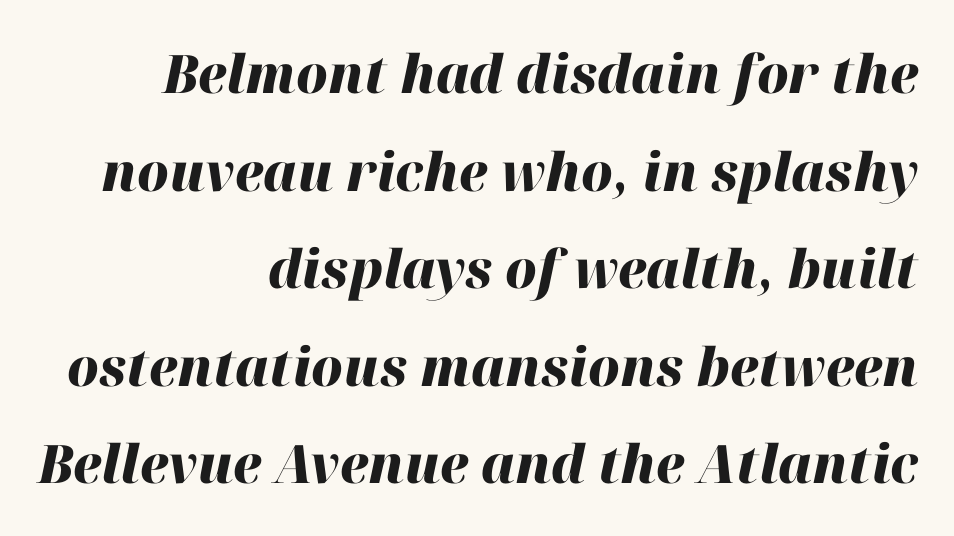
The image shows 53 px heavy type, italic (leaning right); set right-aligned, line spacing 1.84x, normal letter spacing, not underlined; high stroke contrast and a medium x-height.
